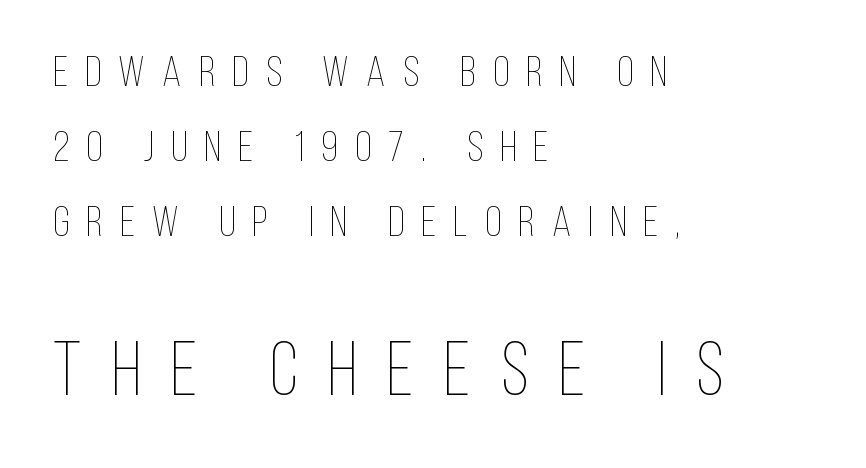
The image shows 76 px thin, condensed type, upright; set left-aligned, line spacing 1.74x, unusually wide letter spacing (+0.4 em), not underlined; the second (bottom) block is 1.77x larger; low stroke contrast and a large x-height.
